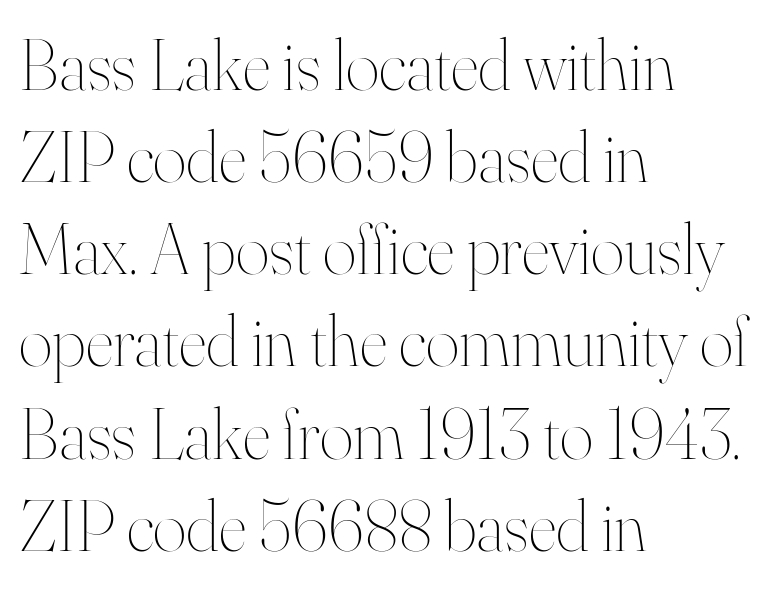
The passage shown is typed in a proportional face where columns would drift. The typeface has the unassuming heft of standard copy or less. The baseline area is clear. Quick note: interline space is typical.
